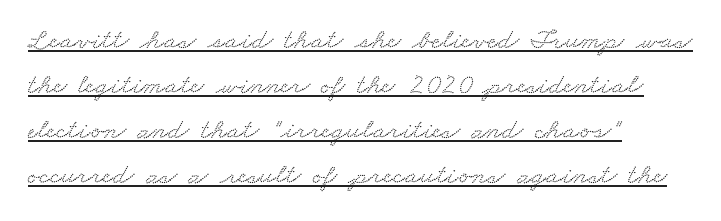
{"serif": "yes", "width": "wide", "stroke_contrast": "low", "x_height": "small", "monospaced": "no", "underline": "yes", "align": "left", "line_spacing": "normal", "line_spacing_ratio": 1.55, "letter_spacing": "normal", "letter_spacing_em": 0.0, "glyph_px": 29}
